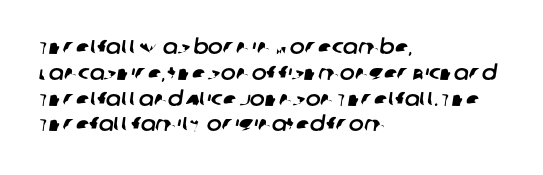
The image shows 20 px text type; set left-aligned, normal line spacing (1.29x), normal letter spacing, not underlined.
